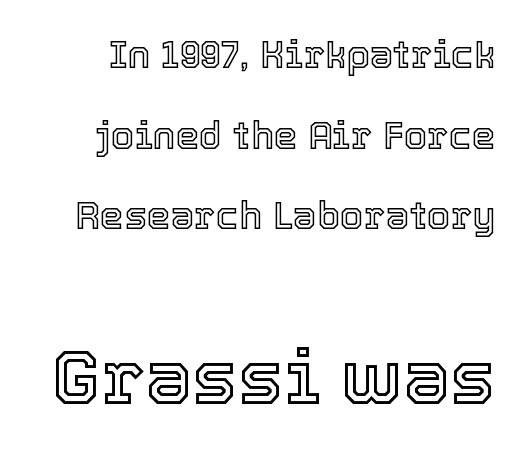
{"italic": "no", "width": "normal", "x_height": "medium", "monospaced": "no", "underline": "no", "line_spacing": "loose", "line_spacing_ratio": 2.12, "letter_spacing": "normal", "letter_spacing_em": 0.0, "larger_block": "second", "size_ratio": 2.0, "glyph_px": 76}
